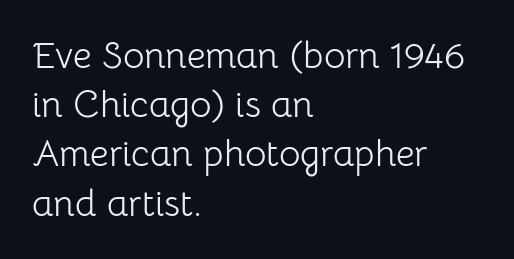
{"serif": "no", "italic": "no", "bold": "no", "weight": "light", "width": "normal", "stroke_contrast": "low", "x_height": "medium", "monospaced": "no", "underline": "no", "align": "left", "line_spacing": "normal", "line_spacing_ratio": 1.33, "letter_spacing": "normal", "letter_spacing_em": 0.0, "glyph_px": 37}
